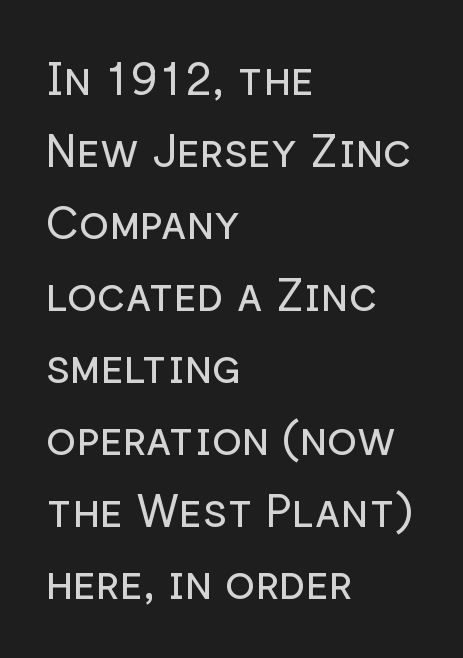
The image shows 45 px regular-weight sans-serif type, upright; set left-aligned, normal line spacing (1.6x), normal letter spacing, not underlined; low stroke contrast and a medium x-height.
